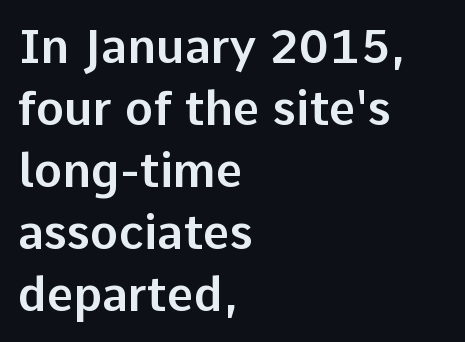
{"serif": "no", "italic": "no", "width": "normal", "stroke_contrast": "low", "x_height": "medium", "monospaced": "no", "underline": "no", "align": "left", "line_spacing": "normal", "line_spacing_ratio": 1.32, "letter_spacing": "normal", "letter_spacing_em": 0.0, "glyph_px": 47}
